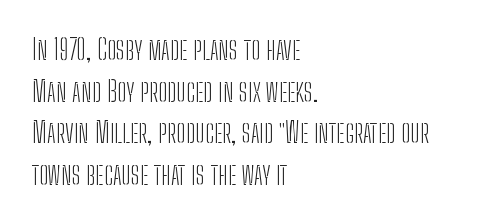
No extra tracking has been applied to these lines. Do the characters align in a grid? No, the font is proportional. The space beneath each line is pristine and unruled. Serif or sans? Sans — the stroke terminals are bare. Line spacing here is normal. Upright lettering throughout.
